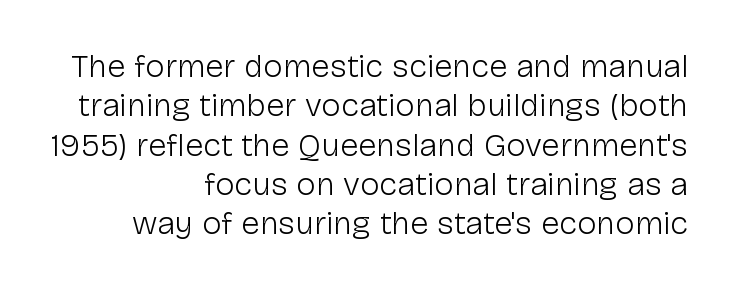
The image shows 33 px light sans-serif type, upright; set right-aligned, line spacing 1.19x, normal letter spacing, not underlined; low stroke contrast and a medium x-height.
